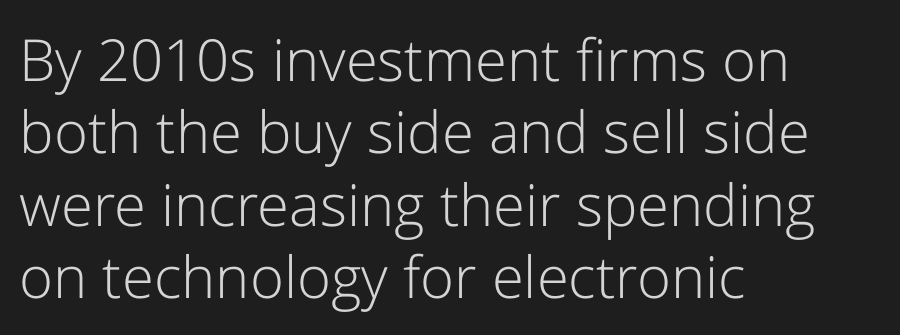
Unlike a traditional serif, this face leaves its strokes unadorned. Each letter keeps its own natural width here, so spacing adapts to shape. The glyphs are unaccompanied by any horizontal stroke below them. These lines sit exactly where default settings would place them.
